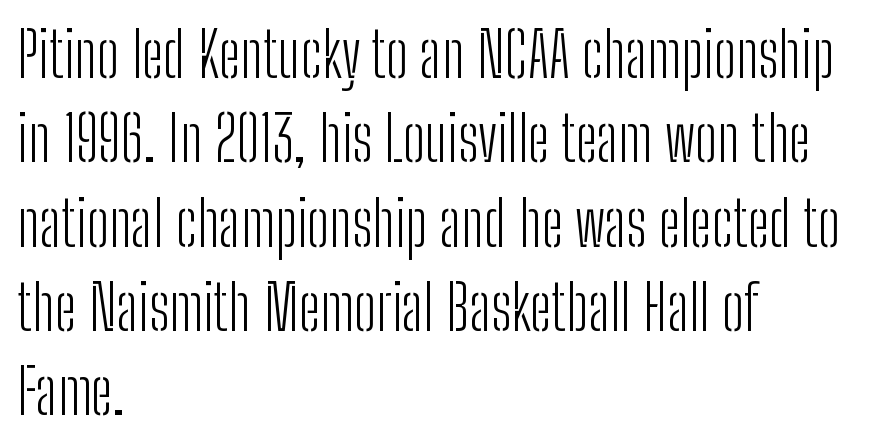
{"serif": "no", "italic": "no", "bold": "no", "weight": "light", "width": "condensed", "stroke_contrast": "low", "x_height": "medium", "monospaced": "no", "underline": "no", "align": "left", "line_spacing": "normal", "line_spacing_ratio": 1.36, "letter_spacing": "normal", "letter_spacing_em": 0.0, "glyph_px": 62}
